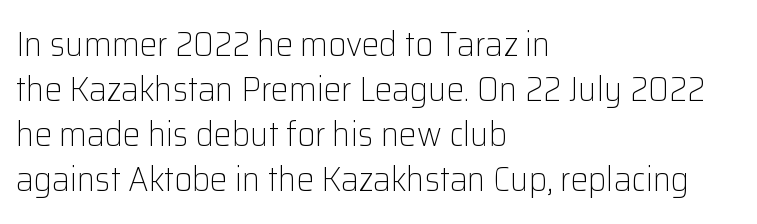
The passage shown is not underscored anywhere. Students, observe: this is what conventionally led text looks like. Each letter keeps its own natural width here, so spacing adapts to shape. Are there feet on the stems? There aren't — it's a sans. These glyphs show unthickened strokes, regular width or finer. How are the letters spaced? Ordinarily, with no added tracking.
